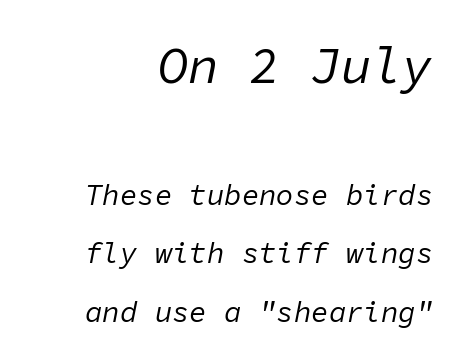
Look at the tracking — it's just the regular setting, nothing added. Is this a fixed-width face? Yes — each glyph sits in an identical cell. Is the type slanted? Yes — the strokes lean at a clear angle. Has an underline been added? It has not.
